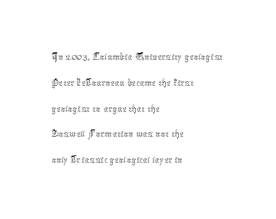
{"italic": "no", "bold": "no", "underline": "no", "align": "left", "line_spacing": "tight", "line_spacing_ratio": 1.12, "letter_spacing": "normal", "letter_spacing_em": 0.0, "glyph_px": 23}
